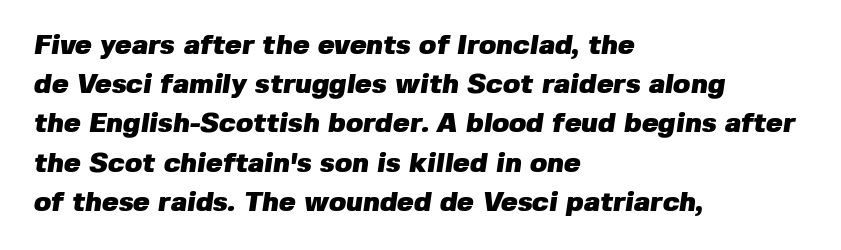
{"serif": "no", "bold": "yes", "weight": "heavy", "width": "normal", "stroke_contrast": "low", "x_height": "medium", "monospaced": "no", "underline": "no", "align": "left", "line_spacing": "normal", "line_spacing_ratio": 1.4, "letter_spacing": "normal", "letter_spacing_em": 0.0, "glyph_px": 28}
